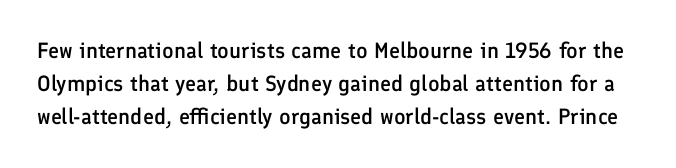
Does the leading feel generous? No, just average. There is no visible air inserted between adjacent glyphs. Rendered with straight, roman letterforms. Look at the stroke-to-counter ratio: somewhat heavy, a semibold.
